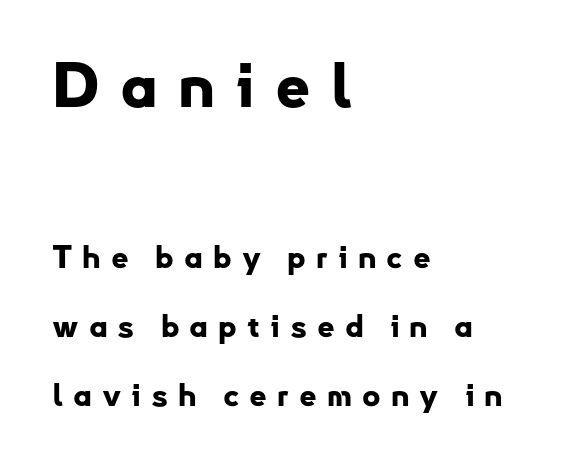
{"serif": "no", "italic": "no", "bold": "yes", "weight": "bold", "width": "normal", "stroke_contrast": "low", "x_height": "small", "monospaced": "no", "underline": "no", "align": "left", "line_spacing": "loose", "line_spacing_ratio": 2.23, "letter_spacing": "wide", "letter_spacing_em": 0.32, "larger_block": "first", "size_ratio": 2.0, "glyph_px": 62}
